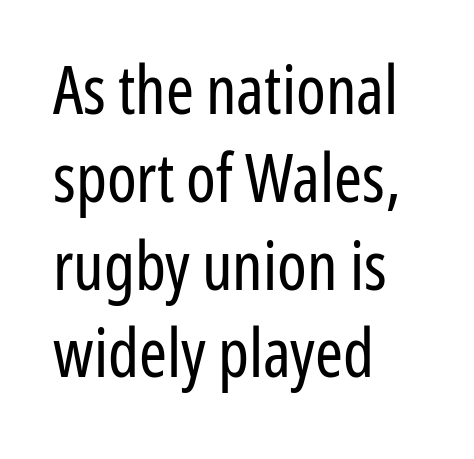
{"serif": "no", "italic": "no", "bold": "no", "weight": "regular", "width": "condensed", "stroke_contrast": "low", "x_height": "medium", "monospaced": "no", "underline": "no", "align": "left", "line_spacing": "normal", "line_spacing_ratio": 1.31, "letter_spacing": "normal", "letter_spacing_em": 0.0, "glyph_px": 67}
